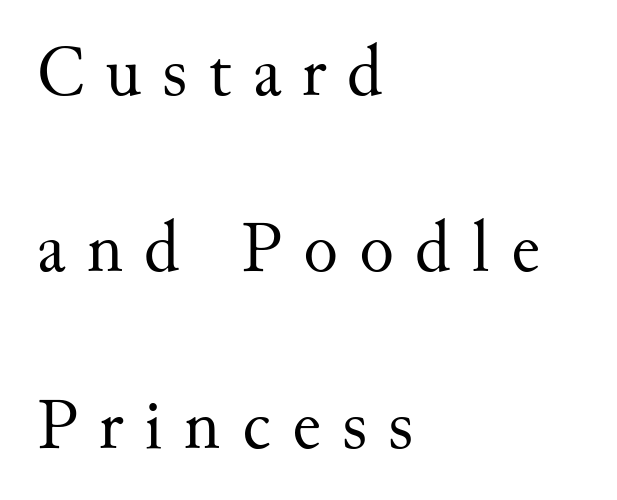
The image shows 72 px regular-weight serif type, upright; set left-aligned, loose line spacing (2.45x), unusually wide letter spacing (+0.29 em), not underlined; medium stroke contrast and a small x-height.
